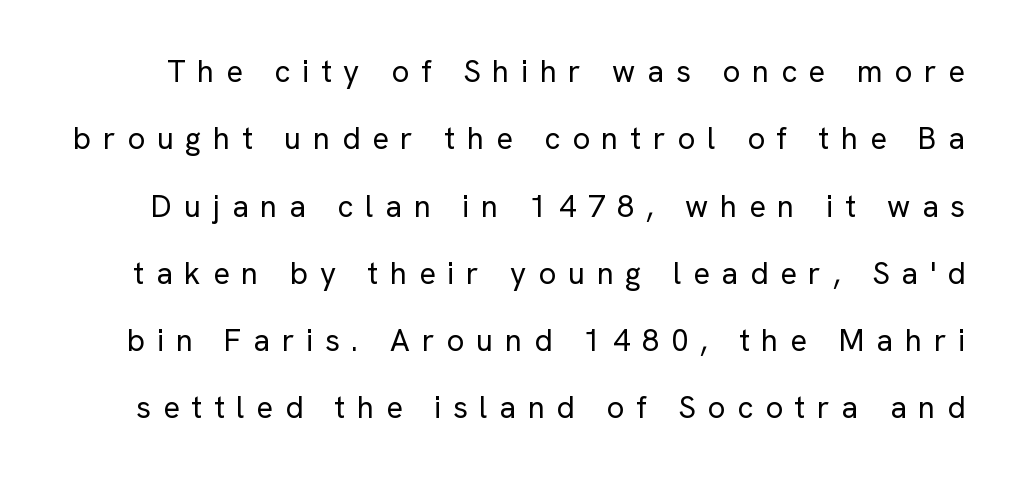
The image shows 31 px regular-weight sans-serif type, upright; set loose line spacing (2.17x), unusually wide letter spacing (+0.38 em), not underlined; low stroke contrast and a medium x-height.
